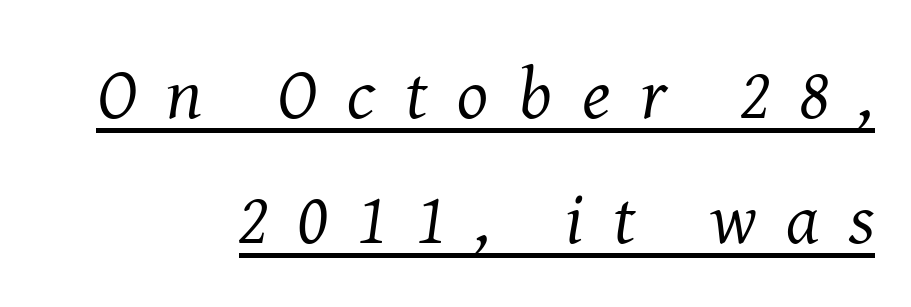
These lines have a slow, spaced-out rhythm from letter to letter. This is underlined copy, the kind a proofreader might mark for attention. No heavy texture on the line: the type isn't bold. It's the slanting kind of type. This sample has the flowing, uneven cadence of proportional lettering.
